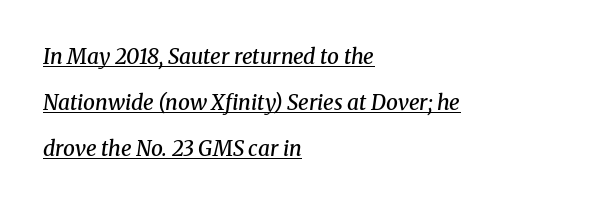
Q: Is the text bold? A: Semi-bold.
Q: Is the text italic (slanted)? A: Yes, it leans right by about 8 degrees.
Q: Is the text underlined? A: Yes.
Q: How is the paragraph aligned? A: Left-aligned.
Q: Is the spacing between letters normal or unusually wide? A: Normal.
Q: Is the spacing between lines tight, normal or loose? A: Loose.
